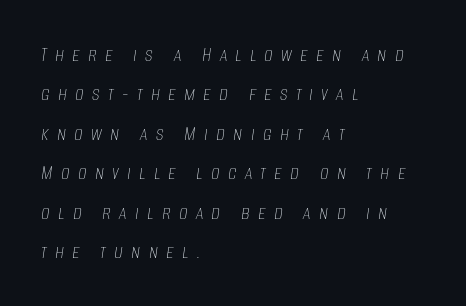
Only glyphs here, with clear space below each row. The passage shown leans; its letterforms are oblique. Casual observation: everything's shoved over to the left. Vertical stems look standard width or narrower in stroke. A typesetter would call this heavily tracked-out type.
